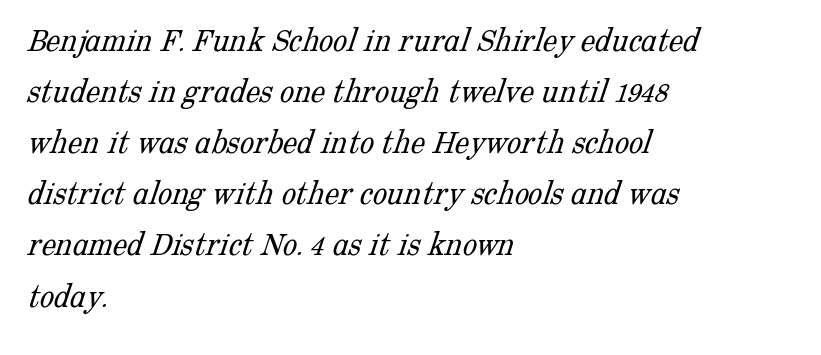
Q: Is the text bold? A: No.
Q: Is the typeface a serif or a sans-serif typeface? A: Serif.
Q: Is the text underlined? A: No.
Q: How is the paragraph aligned? A: Left-aligned.
Q: Is the spacing between letters normal or unusually wide? A: Normal.
Q: Is the spacing between lines tight, normal or loose? A: Normal.
Q: Width (condensed, normal, or wide)? A: Normal.
Q: Stroke contrast? A: Low.
Q: x-height? A: Medium.
Q: Monospaced? A: No.
